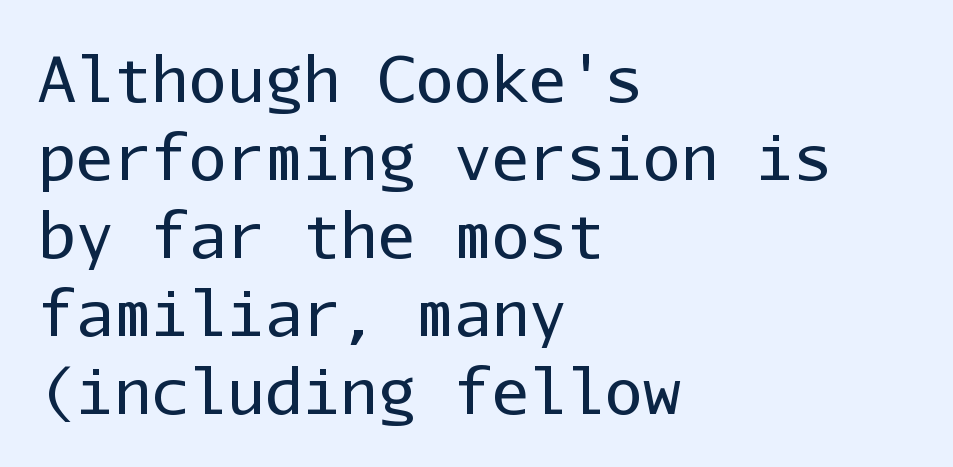
Horizontal alignment here is leftward, the default for most running prose. Descender tails drop into unmarked territory. The glyphs in this specimen are sans serif. No italicization has been applied; the sample stays upright. Is this a heavy cut? Hardly; it is regular or lighter.
